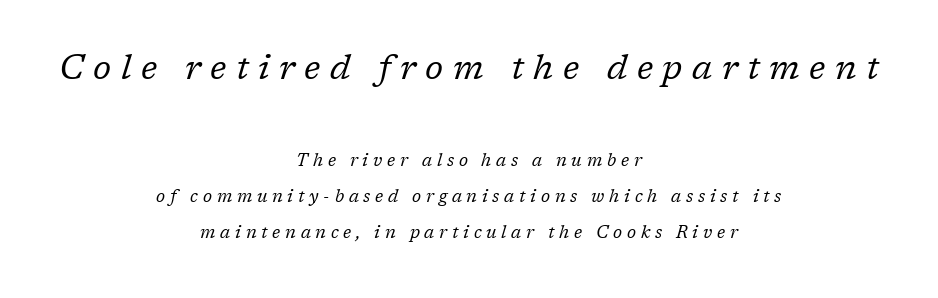
The image shows 34 px regular-weight serif type, italic (leaning right); set centered, loose line spacing (2.12x), unusually wide letter spacing (+0.28 em), not underlined; the first (top) block is 2.0x larger; low stroke contrast and a medium x-height.
